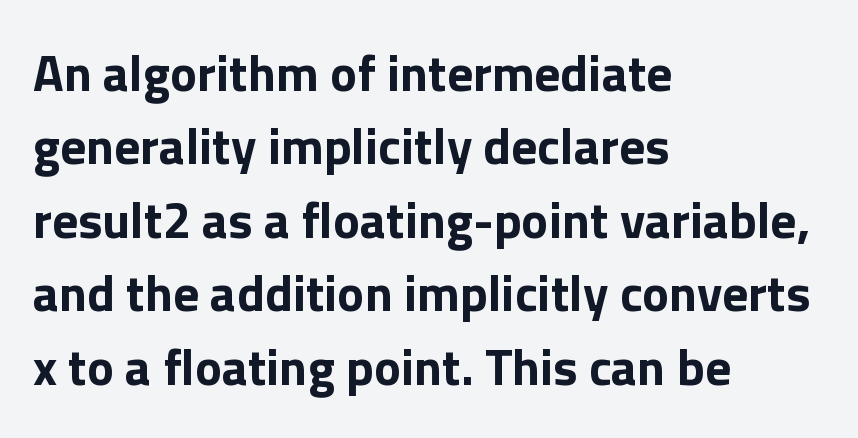
{"serif": "no", "italic": "no", "bold": "yes", "weight": "bold", "width": "normal", "x_height": "medium", "monospaced": "no", "underline": "no", "align": "left", "line_spacing": "normal", "line_spacing_ratio": 1.44, "letter_spacing": "normal", "letter_spacing_em": 0.0, "glyph_px": 51}
